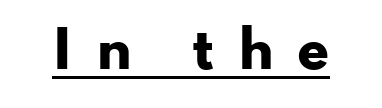
Q: Is the text bold? A: Yes.
Q: Is the text italic (slanted)? A: No, it is upright.
Q: Is the typeface a serif or a sans-serif typeface? A: Sans-serif.
Q: Is the text underlined? A: Yes.
Q: Is the spacing between letters normal or unusually wide? A: Unusually wide.
Q: Width (condensed, normal, or wide)? A: Wide.
Q: Stroke contrast? A: Low.
Q: x-height? A: Small.
Q: Monospaced? A: No.
